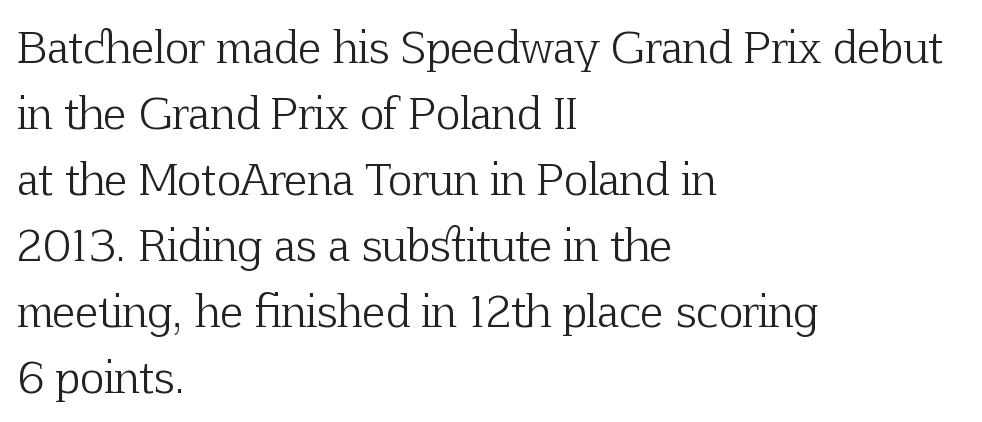
The image shows 42 px light serif type, upright; set left-aligned, normal line spacing (1.57x), normal letter spacing, not underlined; low stroke contrast and a medium x-height.
